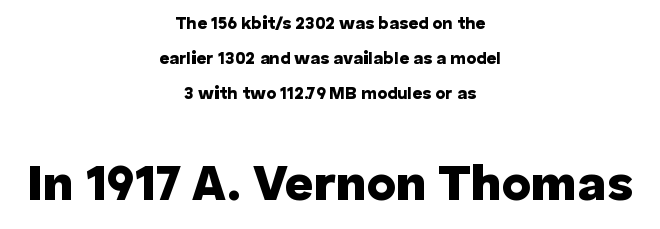
Q: Is the text bold? A: Yes.
Q: Is the text italic (slanted)? A: No, it is upright.
Q: Is the typeface a serif or a sans-serif typeface? A: Sans-serif.
Q: Is the text underlined? A: No.
Q: How is the paragraph aligned? A: Centered.
Q: Is the spacing between letters normal or unusually wide? A: Normal.
Q: Is the spacing between lines tight, normal or loose? A: Loose.
Q: Which block of text is set in a larger size, the first (top) or the second (bottom)? A: The second (bottom) one.
Q: Width (condensed, normal, or wide)? A: Normal.
Q: Stroke contrast? A: Low.
Q: x-height? A: Medium.
Q: Monospaced? A: No.
